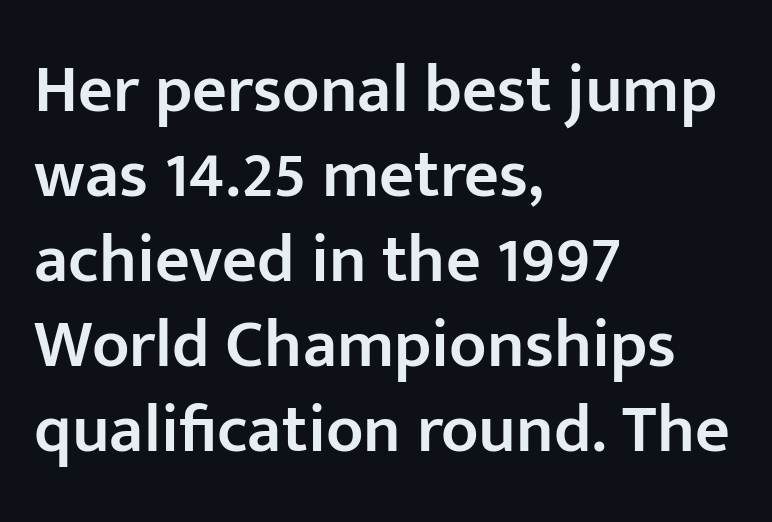
The type is set solid horizontally, with unmodified tracking. Horizontal alignment here is leftward, the default for most running prose. The space beneath each line is pristine and unruled. Think of a printed novel: that variable character pitch is what you see here. Evenly set lines give the paragraph a standard silhouette.
